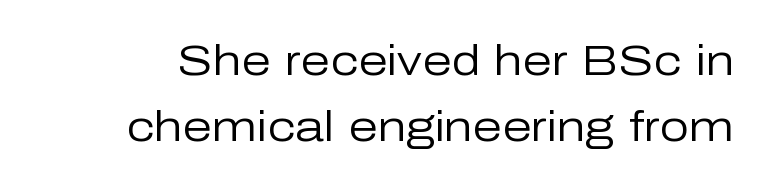
Interline gaps are of average width in this sample. Serifs: no, the terminals of the letterforms are clean. No extra tracking has been applied to these lines. Summary of weight: not heavy and not bold. Descenders hang freely into open space. You could not count columns in this text — the font is proportionally spaced.
